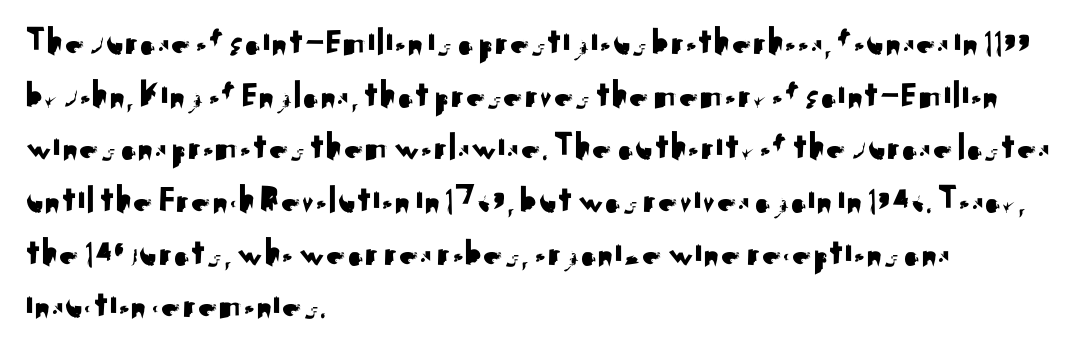
Q: Is the text italic (slanted)? A: No, it is upright.
Q: Is the typeface a serif or a sans-serif typeface? A: Sans-serif.
Q: Is the text underlined? A: No.
Q: How is the paragraph aligned? A: Left-aligned.
Q: Is the spacing between letters normal or unusually wide? A: Normal.
Q: Is the spacing between lines tight, normal or loose? A: Normal.
Q: Width (condensed, normal, or wide)? A: Normal.
Q: Stroke contrast? A: Medium.
Q: x-height? A: Small.
Q: Monospaced? A: No.
